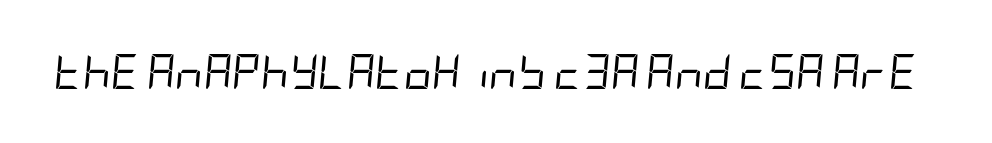
The image shows 35 px regular-weight, condensed type, italic (leaning right); set normal letter spacing, not underlined; low stroke contrast and a large x-height.
